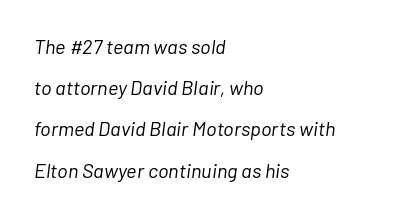
The image shows 20 px text type, italic (leaning right); set left-aligned, loose line spacing (2.06x), normal letter spacing, not underlined.
